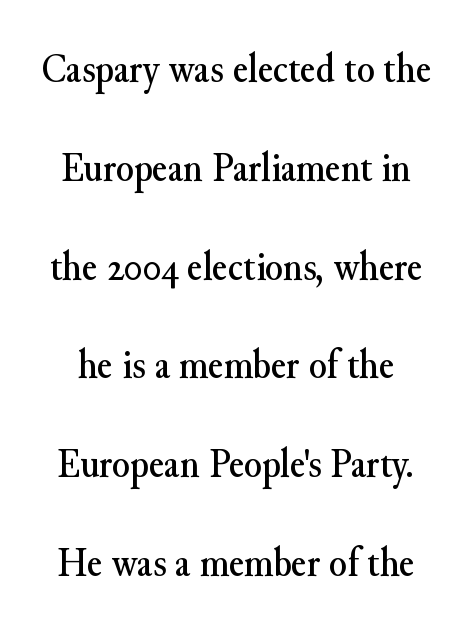
{"serif": "yes", "italic": "no", "width": "normal", "stroke_contrast": "medium", "x_height": "small", "monospaced": "no", "underline": "no", "line_spacing": "loose", "line_spacing_ratio": 2.41, "letter_spacing": "normal", "letter_spacing_em": 0.0, "glyph_px": 41}
